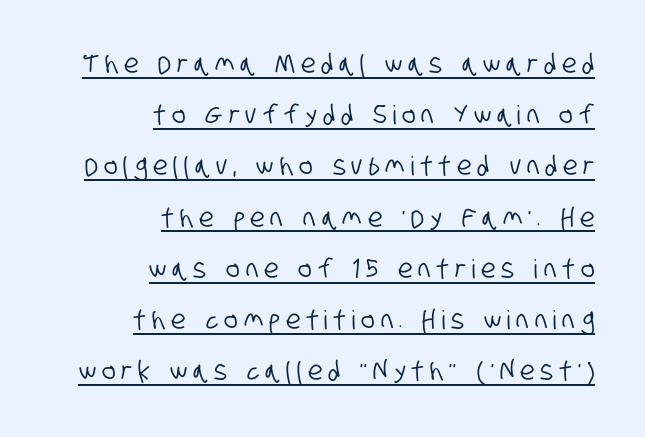
Does the leading feel generous? Absolutely, it's lavish. Honestly, the letter spacing is so wide it's the main thing you notice. The face used here appears with an underline applied. Short and long lines alike share a common ending point at right.
